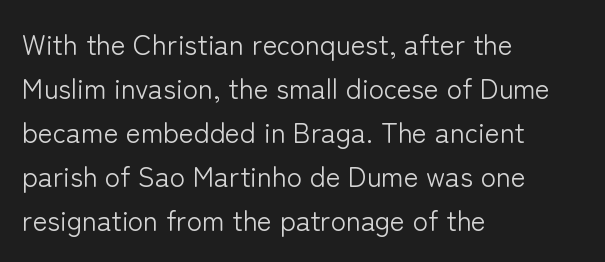
The weight tops out at a normal text grade. Unmarked baselines from the first word to the last. This sample uses an upright cut, with every glyph sitting square on the baseline. Notice how the passage keeps a crisp vertical edge on the left only. Horizontal bands of white between lines are of average thickness. Between one letter and the next there's only the usual sliver of space.
